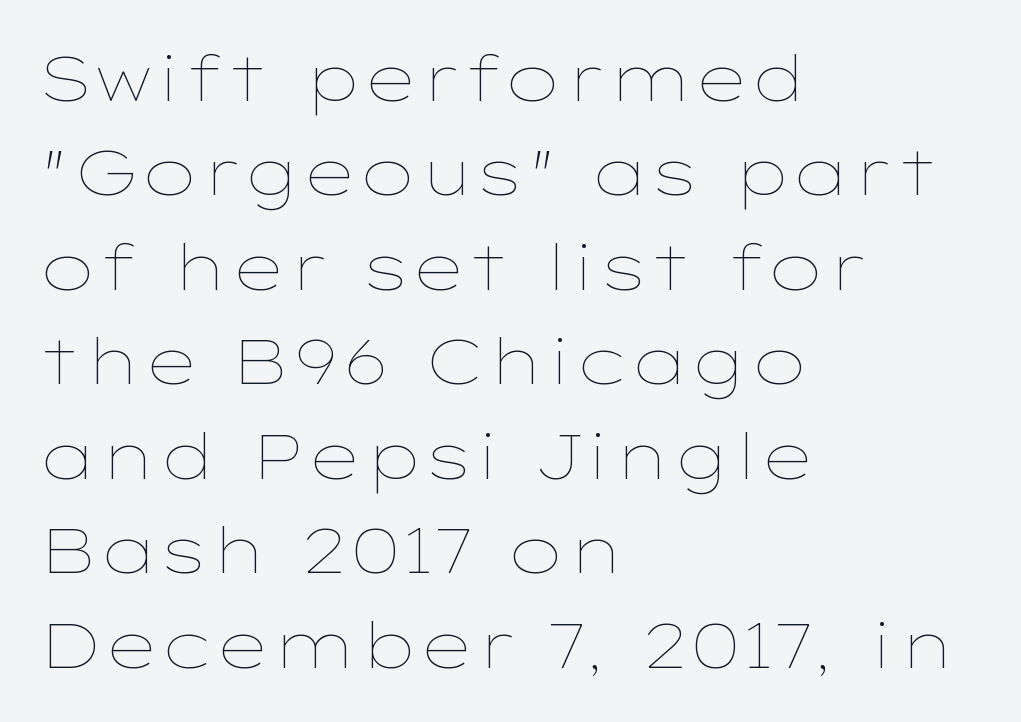
{"italic": "no", "bold": "no", "weight": "thin", "width": "wide", "stroke_contrast": "low", "x_height": "medium", "monospaced": "no", "underline": "no", "align": "left", "line_spacing": "normal", "line_spacing_ratio": 1.5, "letter_spacing": "normal", "letter_spacing_em": 0.0, "glyph_px": 63}
